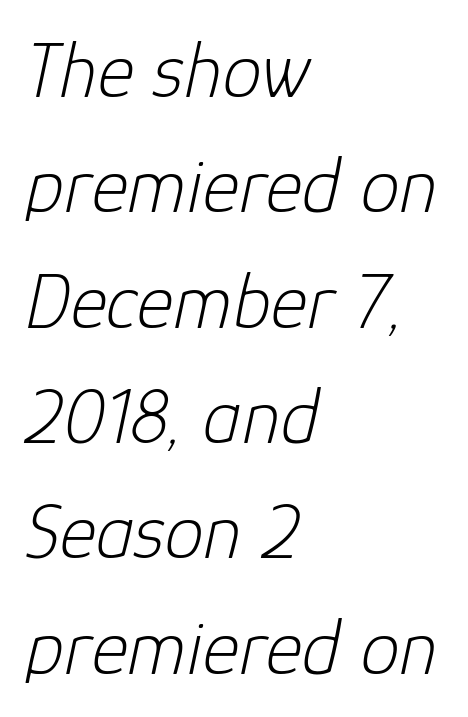
The image shows 79 px light type, italic (leaning right); set left-aligned, normal line spacing (1.46x), normal letter spacing, not underlined; low stroke contrast and a medium x-height.
